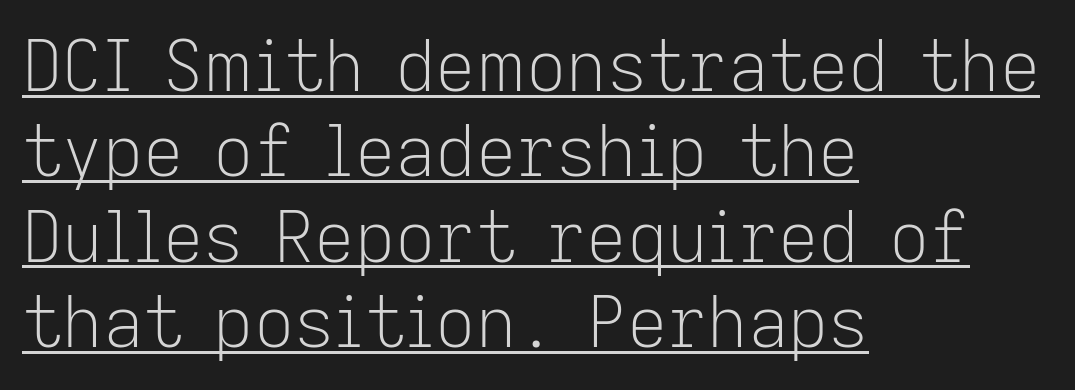
The image shows 70 px light sans-serif type, upright; set left-aligned, line spacing 1.22x, normal letter spacing, underlined; low stroke contrast and a medium x-height.
